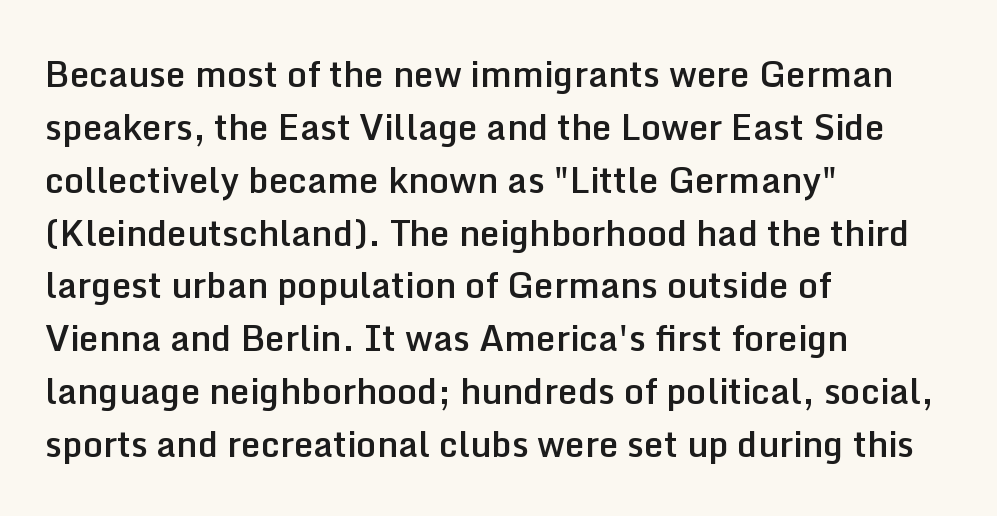
The image shows 35 px semibold sans-serif type, upright; set left-aligned, normal line spacing (1.51x), normal letter spacing, not underlined; low stroke contrast and a medium x-height.
